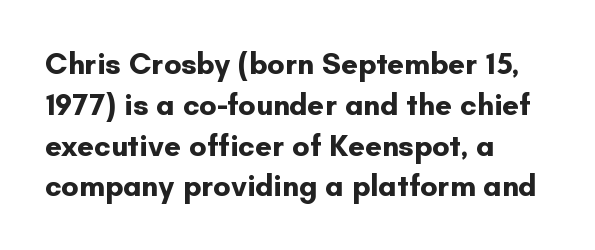
The image shows 30 px bold sans-serif type, upright; set left-aligned, normal line spacing (1.36x), normal letter spacing, not underlined; low stroke contrast and a small x-height.
